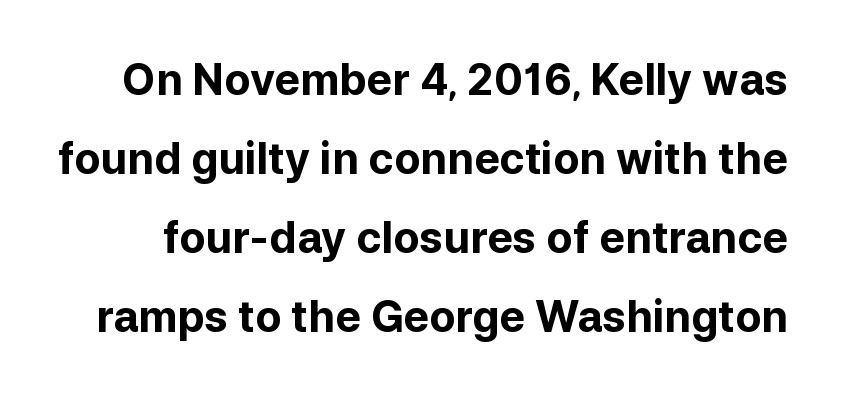
{"serif": "no", "italic": "no", "bold": "yes", "weight": "bold", "width": "normal", "stroke_contrast": "low", "x_height": "medium", "monospaced": "no", "underline": "no", "line_spacing_ratio": 1.84, "letter_spacing": "normal", "letter_spacing_em": 0.0, "glyph_px": 43}
